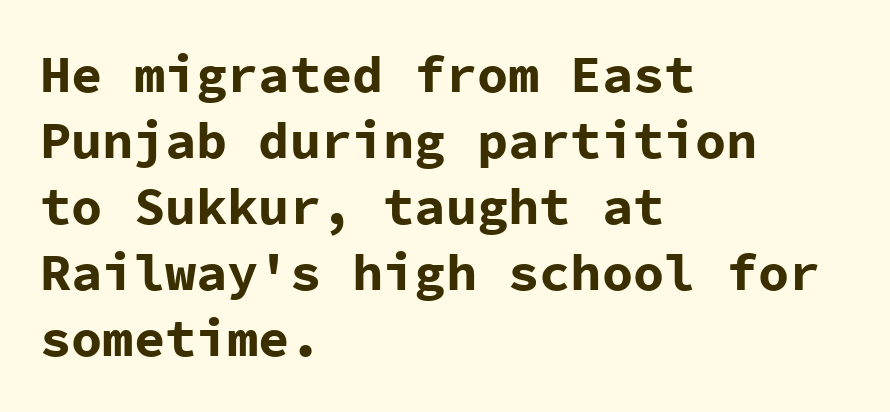
The image shows 52 px bold sans-serif type, upright, monospaced; set left-aligned, normal line spacing (1.27x), normal letter spacing, not underlined; low stroke contrast and a medium x-height.
